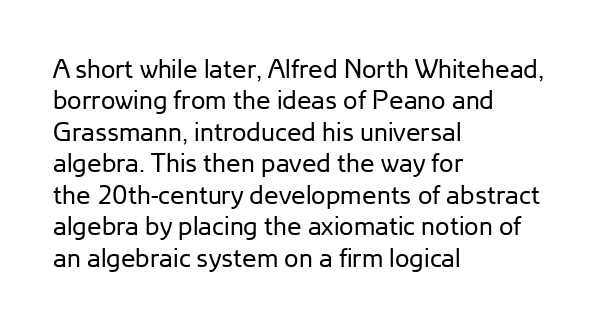
Q: Is the text bold? A: No.
Q: Is the text italic (slanted)? A: No, it is upright.
Q: Is the text underlined? A: No.
Q: How is the paragraph aligned? A: Left-aligned.
Q: Is the spacing between letters normal or unusually wide? A: Normal.
